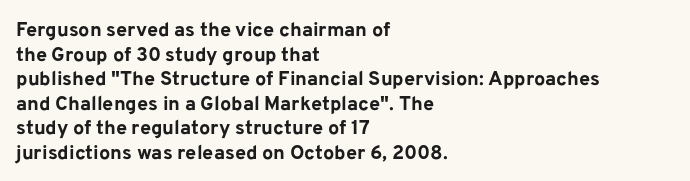
Q: Is the text bold? A: Yes.
Q: Is the text italic (slanted)? A: No, it is upright.
Q: Is the text underlined? A: No.
Q: How is the paragraph aligned? A: Left-aligned.
Q: Is the spacing between letters normal or unusually wide? A: Normal.
